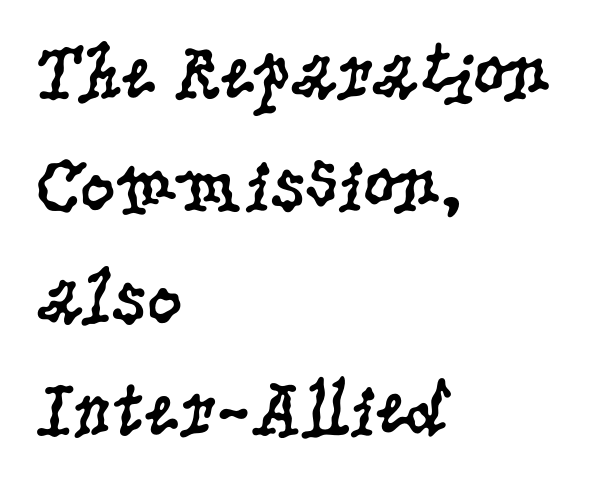
The image shows 78 px regular-weight, condensed serif type; set left-aligned, normal line spacing (1.44x), normal letter spacing, not underlined; low stroke contrast and a large x-height.
